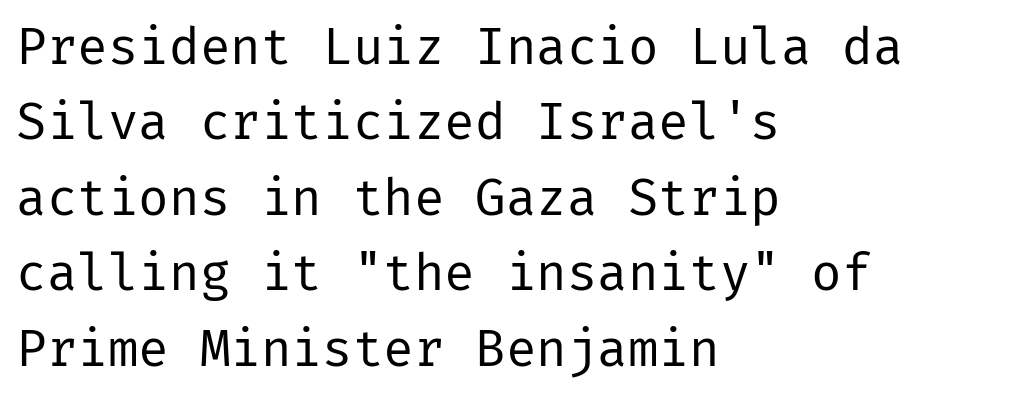
Q: Is the text bold? A: No.
Q: Is the text italic (slanted)? A: No, it is upright.
Q: Is the typeface a serif or a sans-serif typeface? A: Sans-serif.
Q: Is the text underlined? A: No.
Q: How is the paragraph aligned? A: Left-aligned.
Q: Is the spacing between letters normal or unusually wide? A: Normal.
Q: Is the spacing between lines tight, normal or loose? A: Normal.
Q: Width (condensed, normal, or wide)? A: Normal.
Q: Stroke contrast? A: Low.
Q: x-height? A: Medium.
